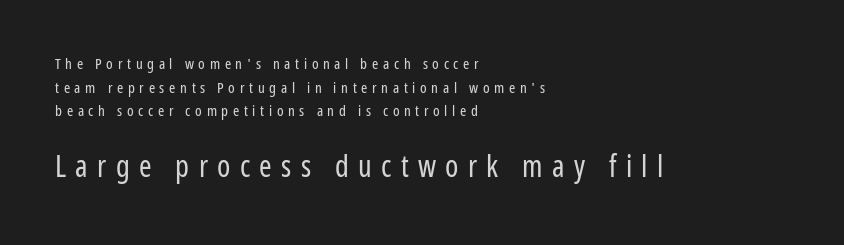
The image shows 30 px regular-weight, condensed sans-serif type, upright; set left-aligned, normal line spacing (1.57x), unusually wide letter spacing (+0.31 em), not underlined; the second (bottom) block is 2.0x larger; low stroke contrast and a medium x-height.
